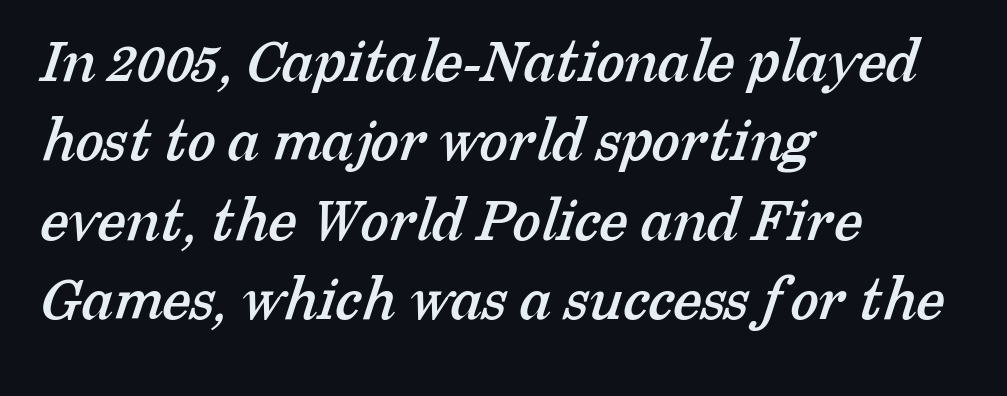
{"serif": "yes", "width": "normal", "stroke_contrast": "low", "x_height": "medium", "monospaced": "no", "underline": "no", "align": "left", "line_spacing_ratio": 1.22, "letter_spacing": "normal", "letter_spacing_em": 0.0, "glyph_px": 65}
